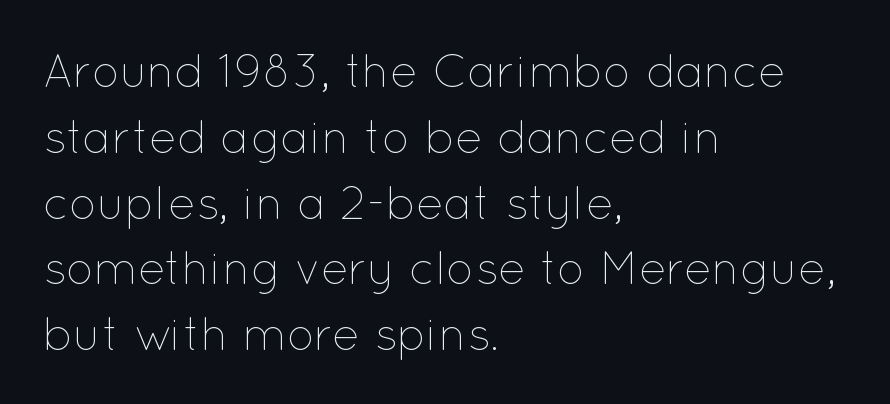
{"italic": "no", "bold": "no", "weight": "thin", "width": "normal", "stroke_contrast": "low", "x_height": "medium", "monospaced": "no", "underline": "no", "align": "left", "line_spacing": "normal", "line_spacing_ratio": 1.43, "letter_spacing": "normal", "letter_spacing_em": 0.0, "glyph_px": 46}
